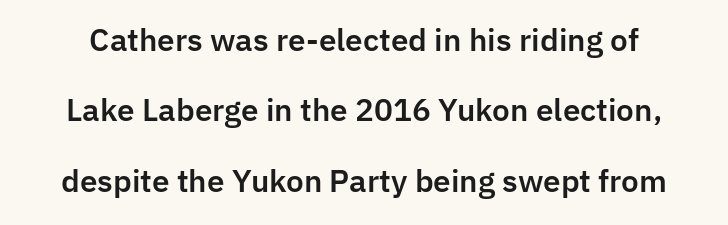
The image shows 30 px sans-serif type, upright; set loose line spacing (2.35x), normal letter spacing, not underlined; low stroke contrast and a medium x-height.
